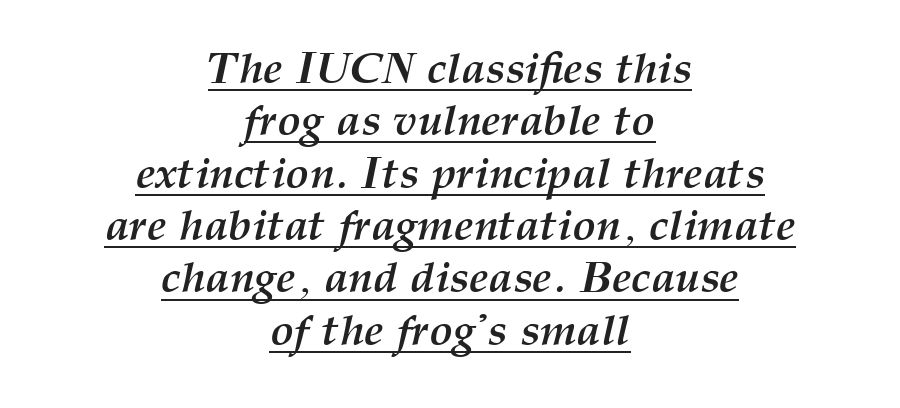
Q: Is the text bold? A: Yes.
Q: Is the text italic (slanted)? A: Yes, it leans right by about 12 degrees.
Q: Is the text underlined? A: Yes.
Q: How is the paragraph aligned? A: Centered.
Q: Is the spacing between letters normal or unusually wide? A: Normal.
Q: Width (condensed, normal, or wide)? A: Normal.
Q: Stroke contrast? A: Medium.
Q: x-height? A: Medium.
Q: Monospaced? A: No.
